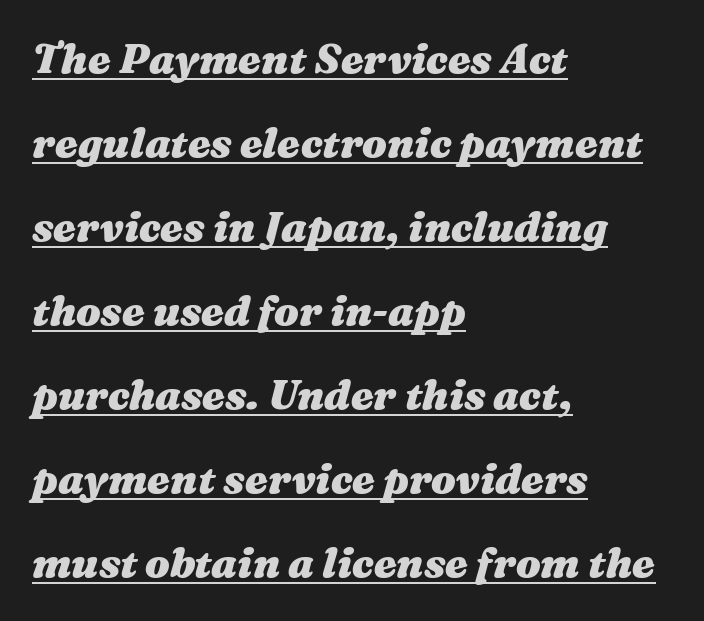
This is underlined copy, the kind a proofreader might mark for attention. The vertical gap from one line to the next is large. The characters look thick and weighty, a clear bold. The passage is arranged the way most books set body copy — flush left. Slant detected: the letters are inclined. Characters follow at the spacing the type designer built in.
